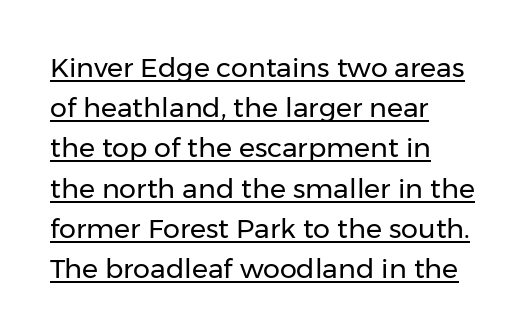
Observe the ordinary spacing: letters are neighbours, not strangers. Ascenders rise straight up at ninety degrees. Emphasis is given by a line drawn under the lettering. A quiet, ordinary-to-light weight characterises the typeface. These lines are set flush left with a ragged right edge. Quick note: interline space is typical.
